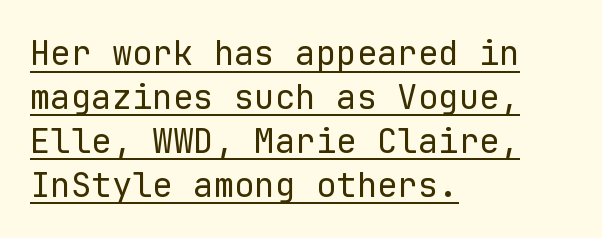
Q: Is the text bold? A: No.
Q: Is the text italic (slanted)? A: No, it is upright.
Q: Is the typeface a serif or a sans-serif typeface? A: Sans-serif.
Q: Is the text underlined? A: Yes.
Q: How is the paragraph aligned? A: Left-aligned.
Q: Is the spacing between letters normal or unusually wide? A: Normal.
Q: Is the spacing between lines tight, normal or loose? A: Normal.
Q: Width (condensed, normal, or wide)? A: Normal.
Q: Stroke contrast? A: Low.
Q: x-height? A: Medium.
Q: Monospaced? A: Yes.
